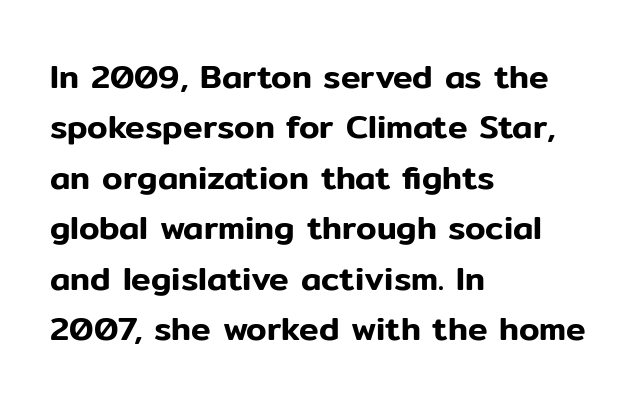
The image shows 33 px sans-serif type, upright; set left-aligned, normal line spacing (1.53x), normal letter spacing, not underlined; low stroke contrast and a medium x-height.
